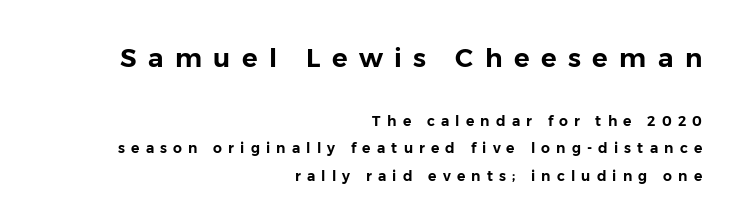
The letterforms stand isolated, each surrounded by extra space. The paragraph shown leans on its right margin. Reading top to bottom, the characters get smaller at the block break. Each row of text sits above clean, open space. The lines are spread far apart with generous leading.
